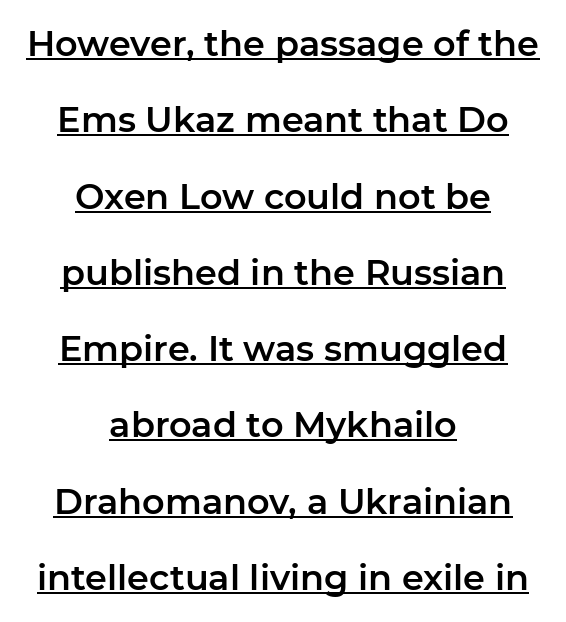
{"serif": "no", "italic": "no", "width": "normal", "stroke_contrast": "low", "x_height": "medium", "monospaced": "no", "underline": "yes", "align": "center", "line_spacing": "loose", "line_spacing_ratio": 2.18, "letter_spacing": "normal", "letter_spacing_em": 0.0, "glyph_px": 35}
